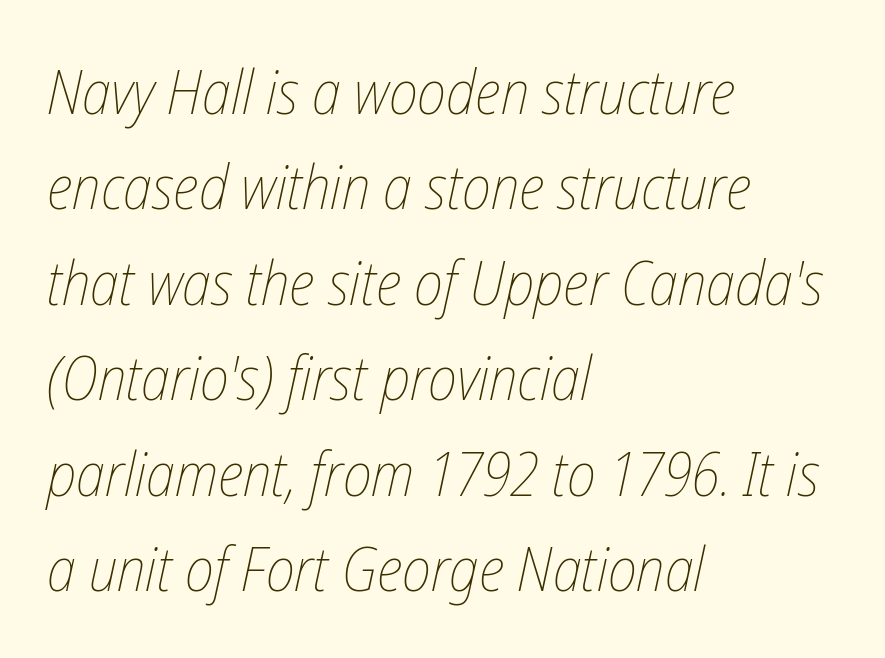
Q: Is the text bold? A: No.
Q: Is the text italic (slanted)? A: Yes, it leans right by about 12 degrees.
Q: Is the text underlined? A: No.
Q: How is the paragraph aligned? A: Left-aligned.
Q: Is the spacing between letters normal or unusually wide? A: Normal.
Q: Is the spacing between lines tight, normal or loose? A: Normal.
Q: Width (condensed, normal, or wide)? A: Condensed.
Q: Stroke contrast? A: Low.
Q: x-height? A: Medium.
Q: Monospaced? A: No.
